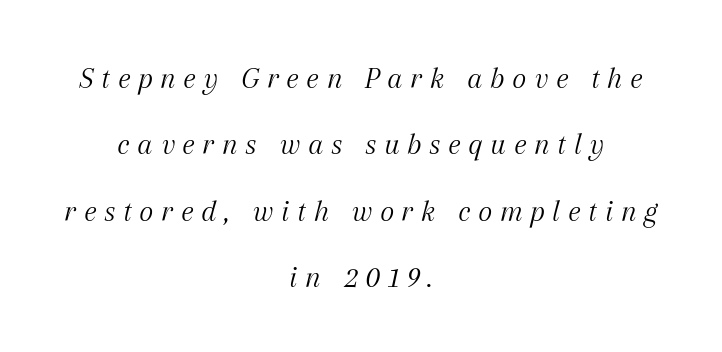
Q: Is the text bold? A: No.
Q: Is the text italic (slanted)? A: Yes, it leans right by about 12 degrees.
Q: Is the typeface a serif or a sans-serif typeface? A: Serif.
Q: Is the text underlined? A: No.
Q: How is the paragraph aligned? A: Centered.
Q: Is the spacing between letters normal or unusually wide? A: Unusually wide.
Q: Is the spacing between lines tight, normal or loose? A: Loose.
Q: Width (condensed, normal, or wide)? A: Normal.
Q: Stroke contrast? A: Medium.
Q: x-height? A: Medium.
Q: Monospaced? A: No.
